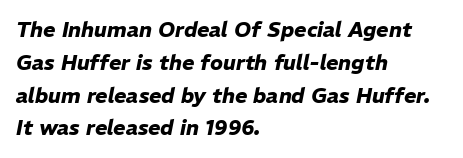
The image shows 21 px bold type, italic (leaning right); set left-aligned, normal line spacing (1.56x), normal letter spacing, not underlined.
